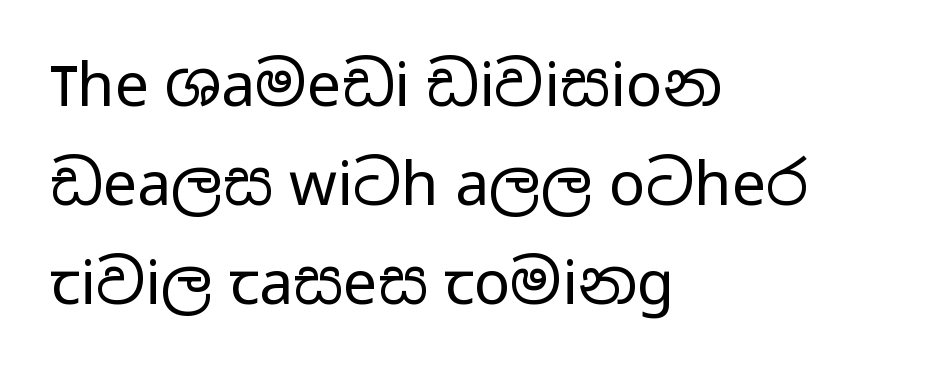
Beneath every word, the page is bare. Posture: vertical. Glyph-to-glyph distance matches everyday printed text. The line-height multiplier appears to be the usual default.
